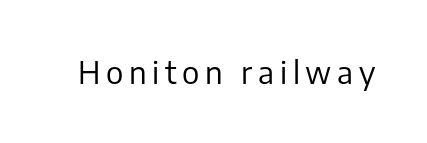
Q: Is the text bold? A: No.
Q: Is the text italic (slanted)? A: No, it is upright.
Q: Is the typeface a serif or a sans-serif typeface? A: Sans-serif.
Q: Is the text underlined? A: No.
Q: Width (condensed, normal, or wide)? A: Normal.
Q: Stroke contrast? A: Low.
Q: x-height? A: Medium.
Q: Monospaced? A: No.
